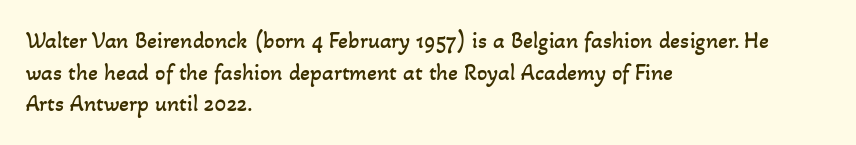
{"bold": "no", "underline": "no", "align": "left", "line_spacing": "normal", "line_spacing_ratio": 1.37, "letter_spacing": "normal", "letter_spacing_em": 0.0, "glyph_px": 23}
